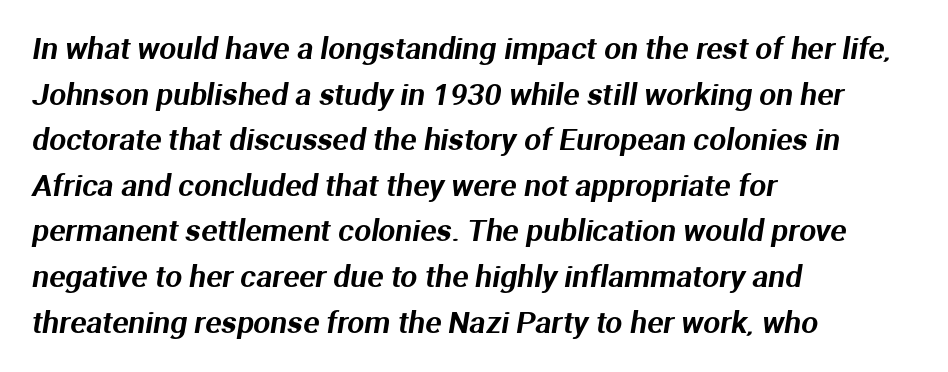
Caption: standard tracking, unaltered. This sample keeps an unexceptional amount of space between lines. The font family rendered here belongs to the sans-serif group. All the whitespace from short lines collects on the right. The glyphs are unaccompanied by any horizontal stroke below them.
